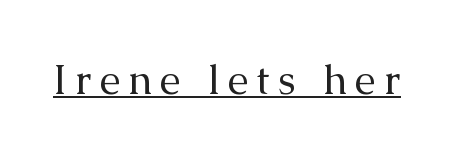
Q: Is the text bold? A: No.
Q: Is the text italic (slanted)? A: No, it is upright.
Q: Is the typeface a serif or a sans-serif typeface? A: Serif.
Q: Is the text underlined? A: Yes.
Q: Is the spacing between letters normal or unusually wide? A: Unusually wide.
Q: Width (condensed, normal, or wide)? A: Normal.
Q: Stroke contrast? A: Medium.
Q: x-height? A: Medium.
Q: Monospaced? A: No.
